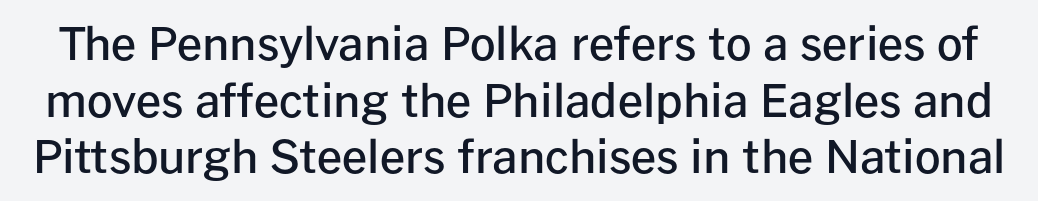
How are the letters spaced? Ordinarily, with no added tracking. The block of text has a typical density, with ordinary space between rows. Examine the stroke ends and you'll find no serifs. Here the designer chose a conventional face with non-uniform glyph widths.
